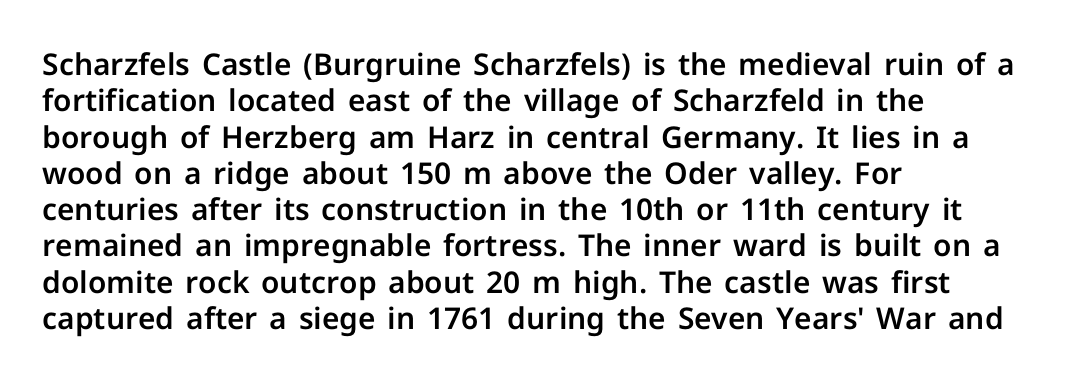
Q: Is the text italic (slanted)? A: No, it is upright.
Q: Is the typeface a serif or a sans-serif typeface? A: Sans-serif.
Q: Is the text underlined? A: No.
Q: How is the paragraph aligned? A: Left-aligned.
Q: Is the spacing between letters normal or unusually wide? A: Normal.
Q: Width (condensed, normal, or wide)? A: Normal.
Q: Stroke contrast? A: Low.
Q: x-height? A: Medium.
Q: Monospaced? A: No.
